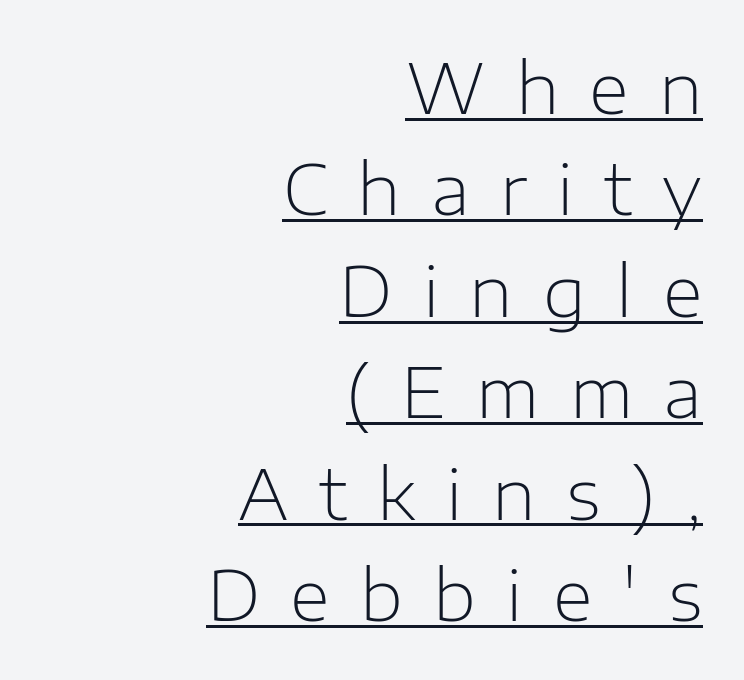
Looks like regular typesetting: each glyph gets only the width it needs. Are there feet on the stems? There aren't — it's a sans. Underline: present. A light-to-regular cut is what we see here. Typeset ragged left — the right edge is the straight one. A typesetter would call this heavily tracked-out type.
